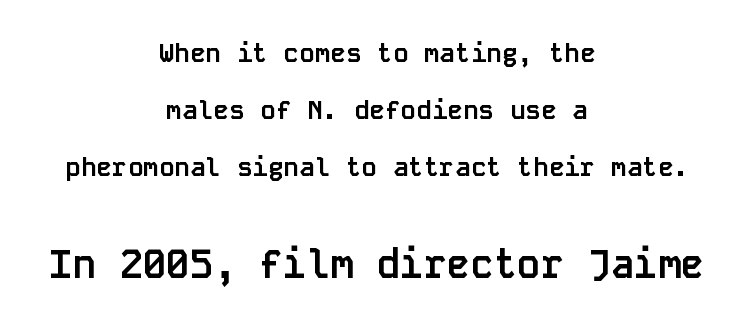
{"serif": "no", "italic": "no", "bold": "yes", "weight": "semibold", "width": "normal", "stroke_contrast": "low", "x_height": "large", "monospaced": "yes", "underline": "no", "align": "center", "line_spacing": "loose", "line_spacing_ratio": 2.2, "letter_spacing": "normal", "letter_spacing_em": 0.0, "larger_block": "second", "size_ratio": 1.5, "glyph_px": 39}
